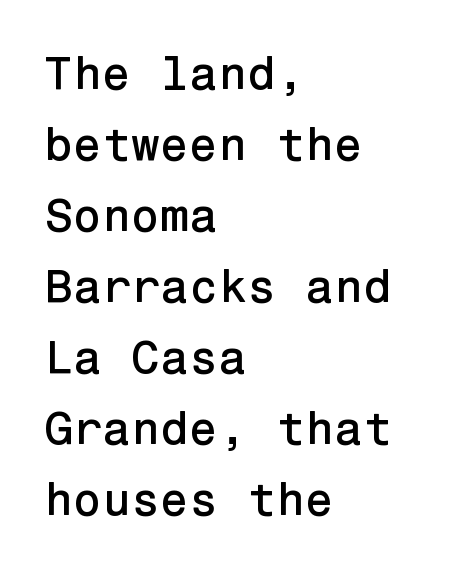
Layout note: lines flush left. A bare baseline throughout the passage. Vertically, the passage feels balanced, rows spaced as you'd expect. Words appear dense and cohesive because spacing is normal.
